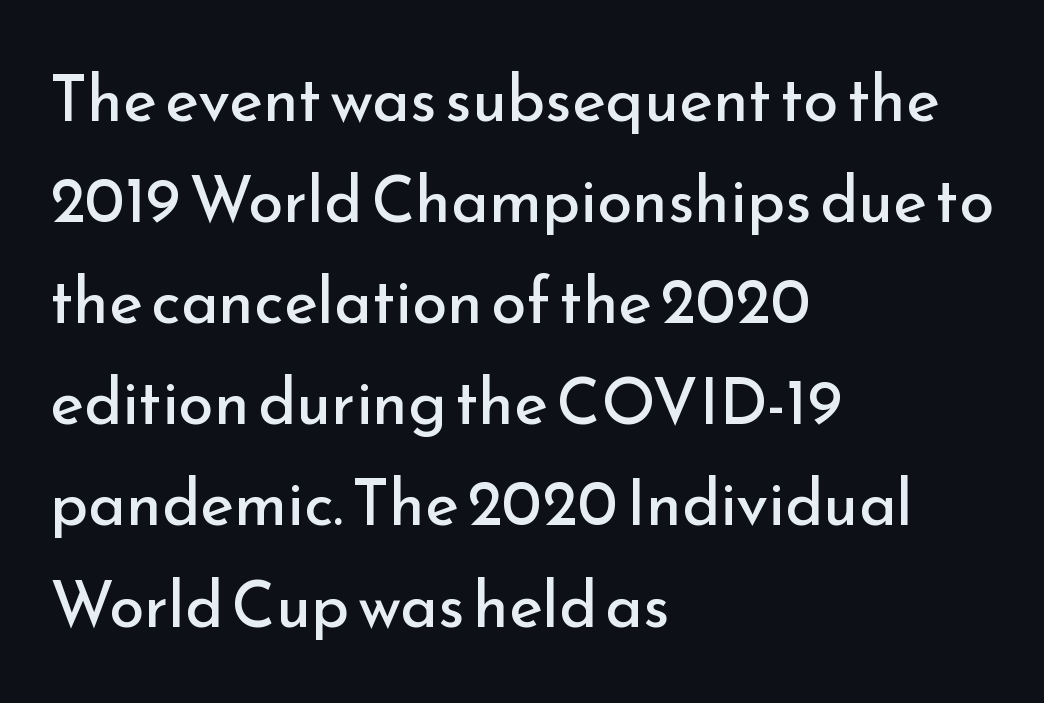
The image shows 64 px regular-weight sans-serif type, upright; set left-aligned, normal line spacing (1.58x), normal letter spacing, not underlined; low stroke contrast and a small x-height.
